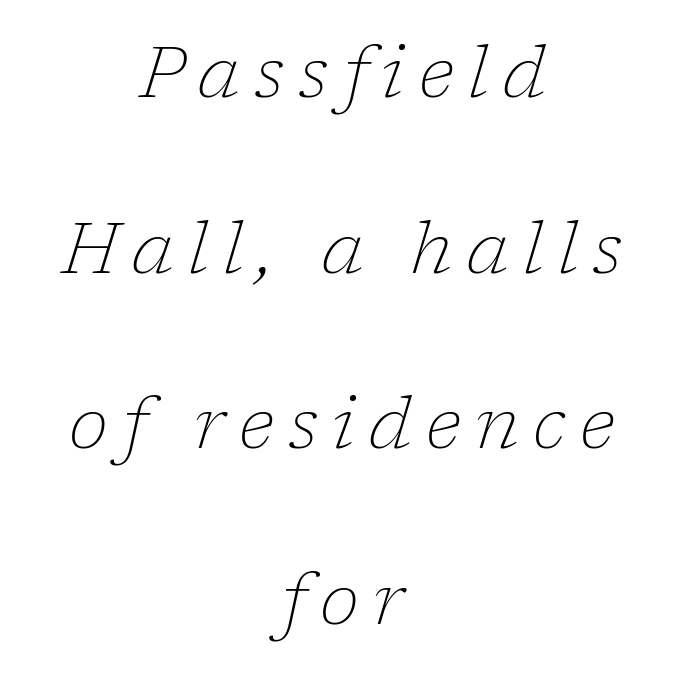
The letterforms stand isolated, each surrounded by extra space. The area under the type is left untouched. You could not count columns in this text — the font is proportionally spaced. Reading down the block, each line starts at a different indent, mirrored at its end.
